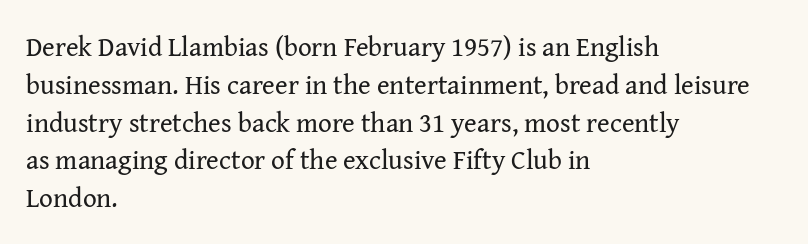
Short note: letters normally spaced. These lines are set flush left with a ragged right edge. The passage shown is not bold in any degree. Rows of type keep a routine distance in the vertical direction. This is the regular roman posture of the typeface.
